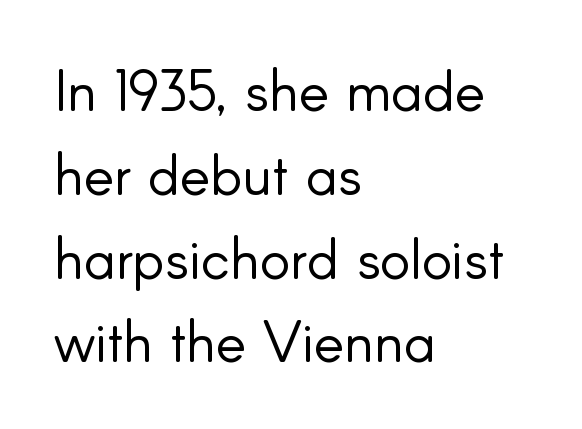
The image shows 57 px light sans-serif type, upright; set left-aligned, normal line spacing (1.47x), normal letter spacing, not underlined; low stroke contrast and a small x-height.
